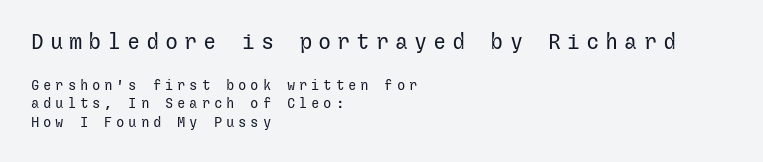
Q: Is the text bold? A: No.
Q: Is the text italic (slanted)? A: No, it is upright.
Q: Is the text underlined? A: No.
Q: How is the paragraph aligned? A: Left-aligned.
Q: Is the spacing between letters normal or unusually wide? A: Unusually wide.
Q: Is the spacing between lines tight, normal or loose? A: Normal.
Q: Which block of text is set in a larger size, the first (top) or the second (bottom)? A: The first (top) one.
